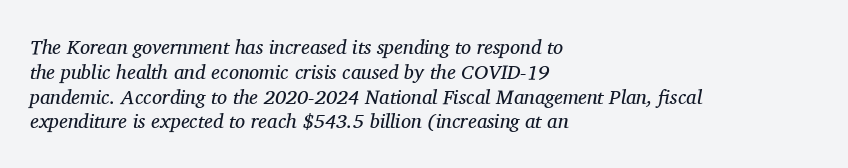
{"italic": "yes", "lean": "right", "slant_degrees": 11, "bold": "no", "underline": "no", "align": "left", "line_spacing_ratio": 1.24, "letter_spacing": "normal", "letter_spacing_em": 0.0, "glyph_px": 20}
